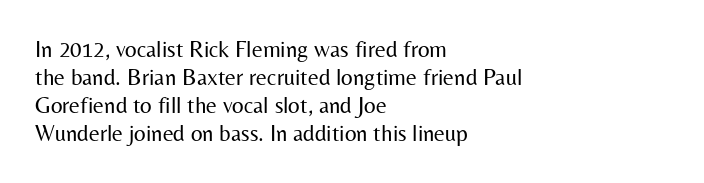
The image shows 23 px text type, upright; set left-aligned, line spacing 1.22x, normal letter spacing, not underlined.
